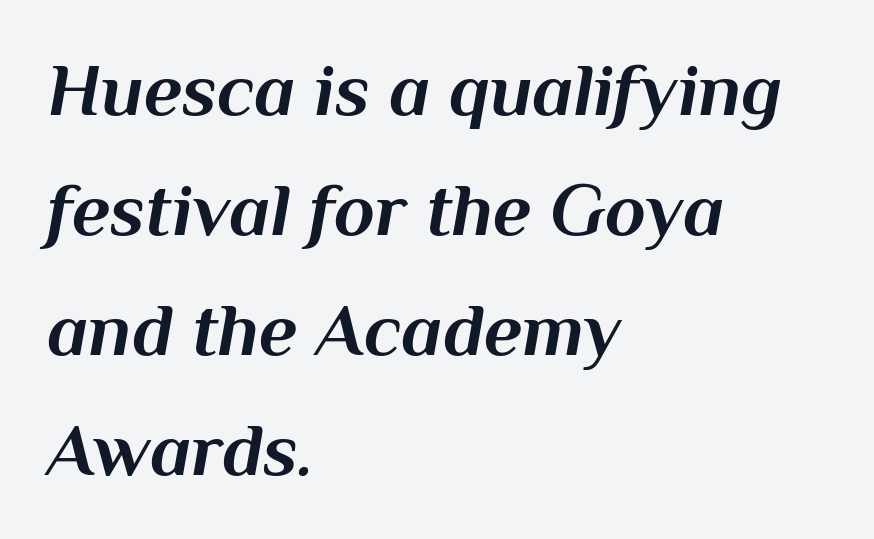
Tracking value appears to be zero — textbook default spacing. Horizontal bands of white between lines are of average thickness. The rendering applies a slant to the glyphs. Spacing verdict: proportional, widths tailored to each character.
